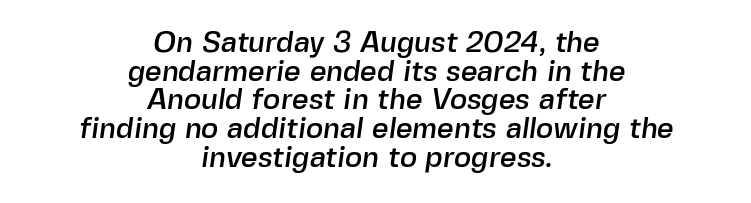
Q: Is the typeface a serif or a sans-serif typeface? A: Sans-serif.
Q: Is the text underlined? A: No.
Q: How is the paragraph aligned? A: Centered.
Q: Is the spacing between letters normal or unusually wide? A: Normal.
Q: Is the spacing between lines tight, normal or loose? A: Tight.
Q: Width (condensed, normal, or wide)? A: Normal.
Q: x-height? A: Medium.
Q: Monospaced? A: No.
